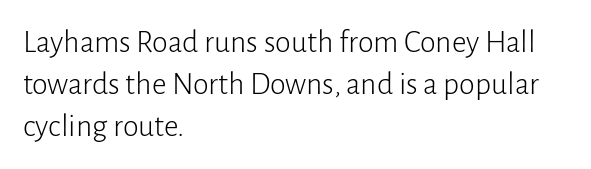
The image shows 32 px light sans-serif type, upright; set left-aligned, normal line spacing (1.31x), normal letter spacing, not underlined; low stroke contrast and a medium x-height.
